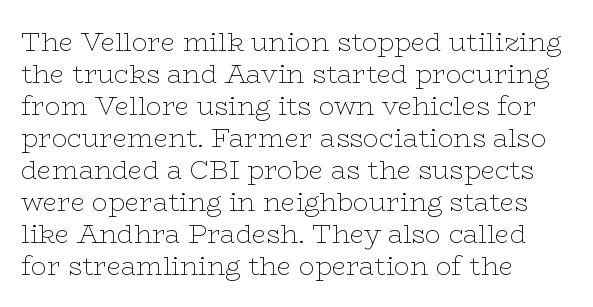
The image shows 26 px text type, upright; set left-aligned, line spacing 1.23x, normal letter spacing, not underlined.
